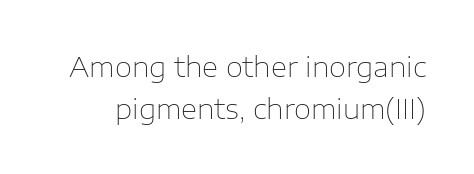
Q: Is the text bold? A: No.
Q: Is the text italic (slanted)? A: No, it is upright.
Q: Is the typeface a serif or a sans-serif typeface? A: Sans-serif.
Q: Is the text underlined? A: No.
Q: Is the spacing between letters normal or unusually wide? A: Normal.
Q: Is the spacing between lines tight, normal or loose? A: Normal.
Q: Width (condensed, normal, or wide)? A: Normal.
Q: Stroke contrast? A: Low.
Q: x-height? A: Medium.
Q: Monospaced? A: No.
